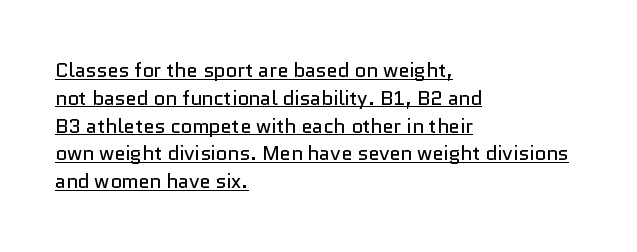
The image shows 20 px text type, upright; set left-aligned, normal line spacing (1.39x), normal letter spacing, underlined.
